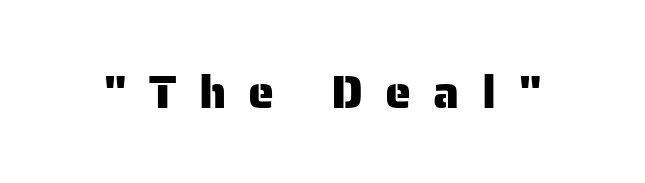
Substantial extra tracking has been applied to these lines. The passage shown is typeset with a sans-serif family. Quick note: underline off. Nope, not italic — everything's standing straight. The passage shown is typed in a proportional face where columns would drift.
